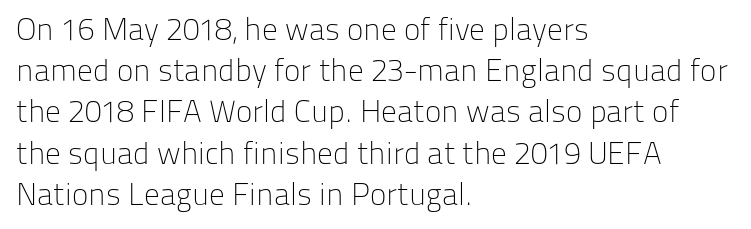
{"serif": "no", "italic": "no", "bold": "no", "weight": "light", "width": "normal", "stroke_contrast": "low", "x_height": "medium", "monospaced": "no", "underline": "no", "align": "left", "line_spacing": "normal", "line_spacing_ratio": 1.33, "letter_spacing": "normal", "letter_spacing_em": 0.0, "glyph_px": 31}
